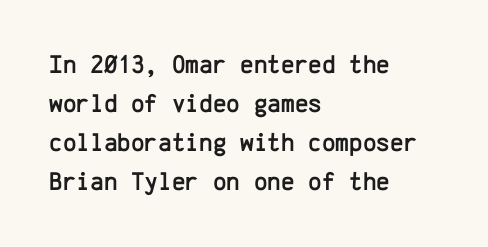
{"italic": "no", "underline": "no", "align": "left", "line_spacing": "normal", "line_spacing_ratio": 1.5, "letter_spacing": "normal", "letter_spacing_em": 0.0, "glyph_px": 26}
